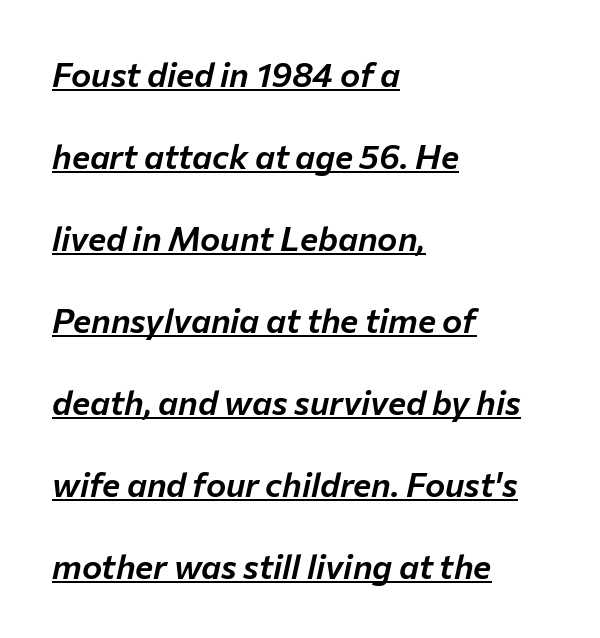
Q: Is the text italic (slanted)? A: Yes, it leans right by about 12 degrees.
Q: Is the text underlined? A: Yes.
Q: How is the paragraph aligned? A: Left-aligned.
Q: Is the spacing between letters normal or unusually wide? A: Normal.
Q: Is the spacing between lines tight, normal or loose? A: Loose.
Q: Width (condensed, normal, or wide)? A: Normal.
Q: Stroke contrast? A: Low.
Q: x-height? A: Medium.
Q: Monospaced? A: No.
